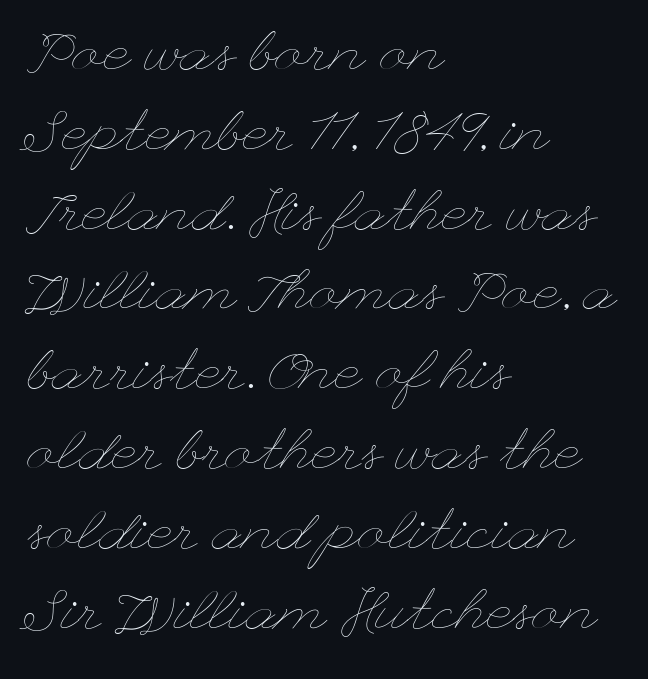
{"bold": "no", "weight": "thin", "width": "wide", "stroke_contrast": "low", "x_height": "small", "underline": "no", "align": "left", "line_spacing": "normal", "line_spacing_ratio": 1.4, "letter_spacing": "normal", "letter_spacing_em": 0.0, "glyph_px": 57}
